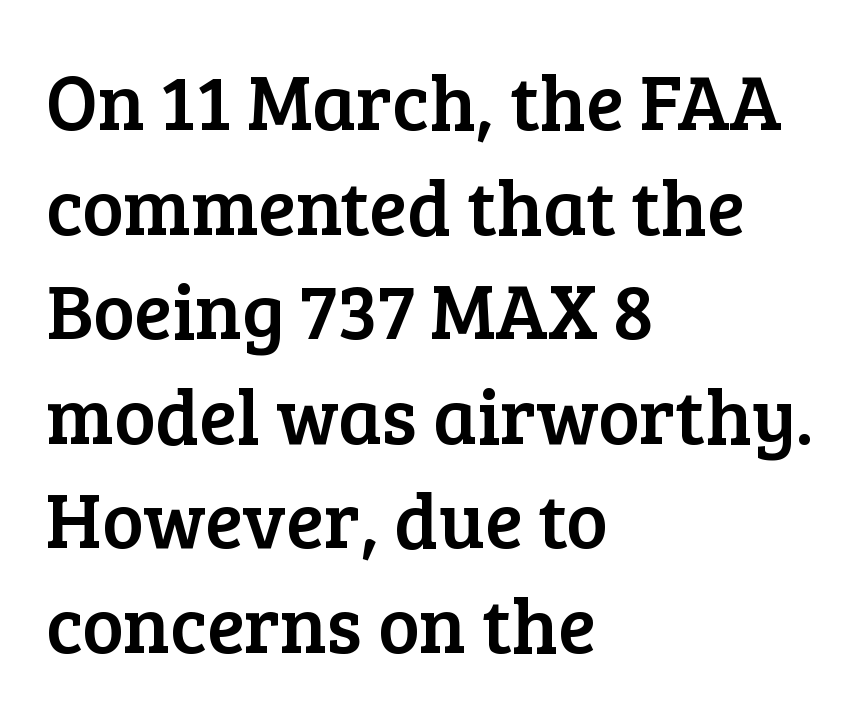
The image shows 78 px serif type, upright; set left-aligned, normal line spacing (1.34x), normal letter spacing, not underlined; low stroke contrast and a medium x-height.
